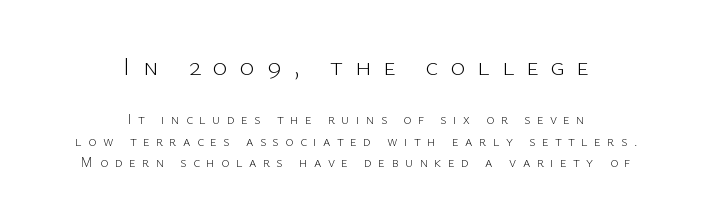
{"italic": "no", "bold": "no", "underline": "no", "align": "center", "line_spacing": "normal", "line_spacing_ratio": 1.52, "letter_spacing": "wide", "letter_spacing_em": 0.46, "larger_block": "first", "size_ratio": 1.86, "glyph_px": 26}
